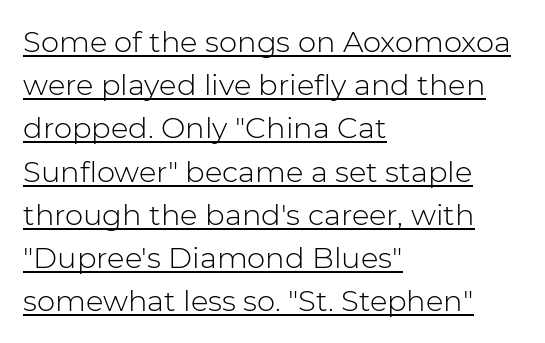
Think of a printed novel: that variable character pitch is what you see here. Emphasis is given by a line drawn under the lettering. Characters follow at the spacing the type designer built in. These lines were composed using upright roman letters.
